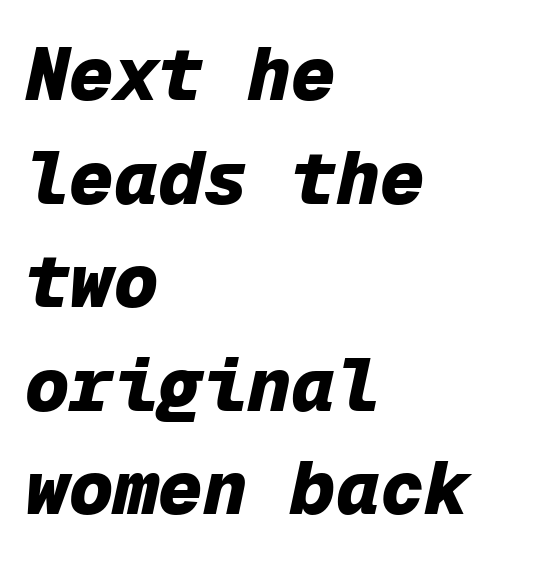
Notice how the passage keeps a crisp vertical edge on the left only. Line spacing here is normal. Words float on clear page, feet unadorned. You'd pick this weight for a headline — it's a proper bold.
